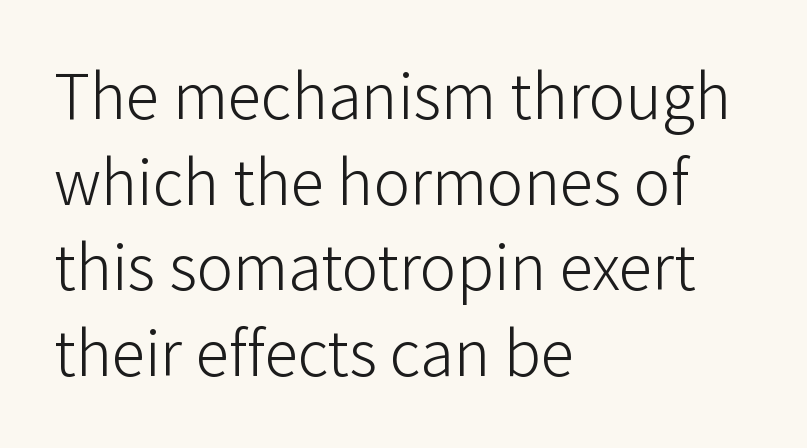
Q: Is the text bold? A: No.
Q: Is the text italic (slanted)? A: No, it is upright.
Q: Is the typeface a serif or a sans-serif typeface? A: Sans-serif.
Q: Is the text underlined? A: No.
Q: How is the paragraph aligned? A: Left-aligned.
Q: Is the spacing between letters normal or unusually wide? A: Normal.
Q: Is the spacing between lines tight, normal or loose? A: Normal.
Q: Width (condensed, normal, or wide)? A: Normal.
Q: Stroke contrast? A: Low.
Q: x-height? A: Medium.
Q: Monospaced? A: No.
